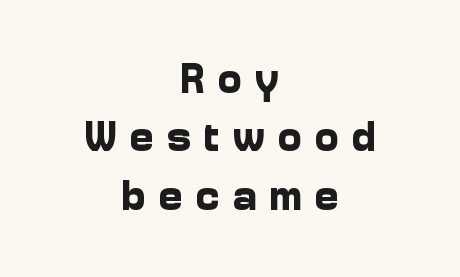
The image shows 42 px bold sans-serif type, upright; set centered, normal line spacing (1.39x), unusually wide letter spacing (+0.28 em), not underlined; low stroke contrast and a medium x-height.
